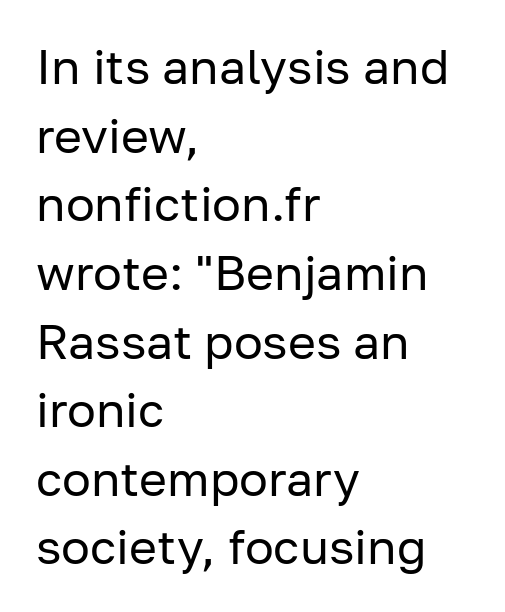
The gap between lines stays unmarked. Ordinary non-slanted type is in use. Does the copy run flush right? No — it runs flush left. Bold? No — there's no thickening of the strokes. Students, note that the glyphs here touch the page at normal intervals.
